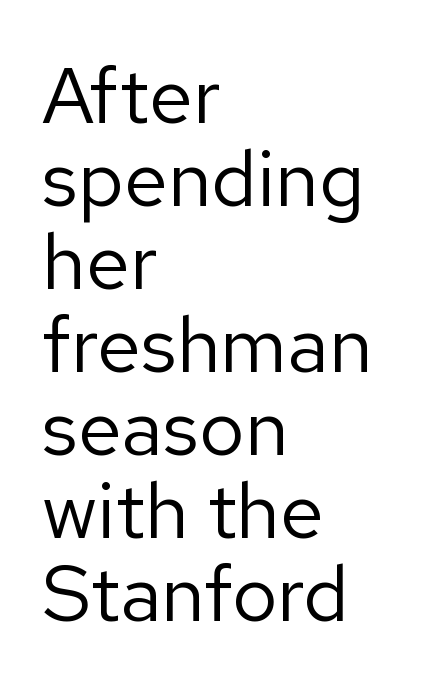
The text block is weighted toward the left margin, trailing off unevenly rightward. The designer went with a sans here, leaving each stem footless. Default kerning and tracking; the words read as compact shapes. Each letter keeps its own natural width here, so spacing adapts to shape. This sample uses an upright cut, with every glyph sitting square on the baseline.
